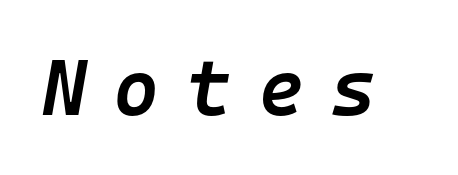
The axis of the letterforms is tilted away from vertical. Looks like terminal output: every glyph gets an equal slot. Letters rest on an invisible, unmarked baseline. Stems and bowls a touch heavier than normal — semibold.
